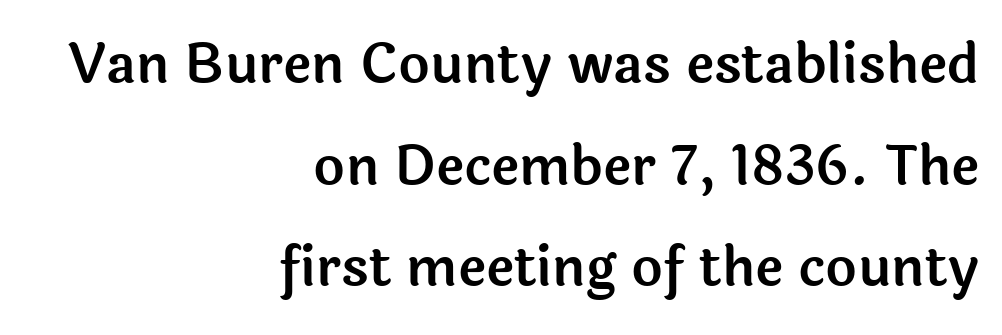
{"serif": "no", "italic": "no", "width": "normal", "x_height": "medium", "monospaced": "no", "underline": "no", "align": "right", "line_spacing_ratio": 1.88, "letter_spacing": "normal", "letter_spacing_em": 0.0, "glyph_px": 54}
